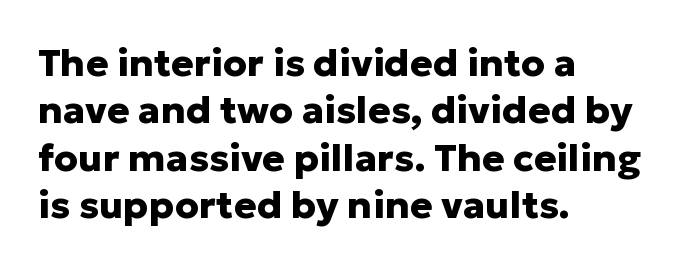
Between one letter and the next there's only the usual sliver of space. Look at the stroke-to-counter ratio: heavy, a bold. The designer left line spacing at the default. Each letter keeps its own natural width here, so spacing adapts to shape. This rendering employs a face without finishing strokes, i.e., a sans-serif.
